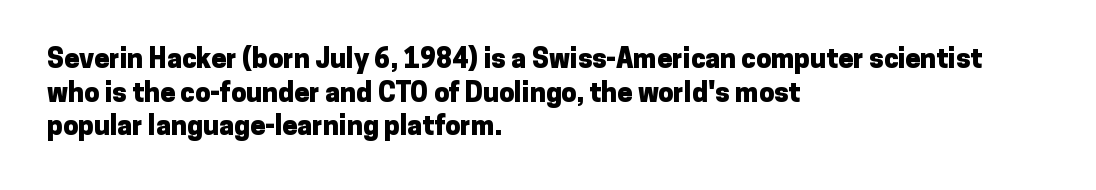
The image shows 27 px bold type, upright; set left-aligned, normal line spacing (1.25x), normal letter spacing, not underlined.
